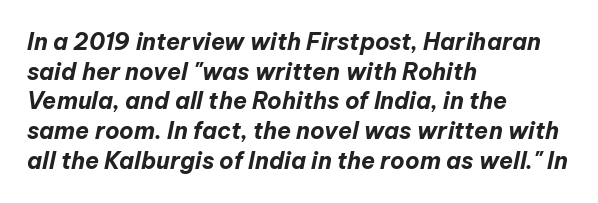
The image shows 23 px bold type, italic (leaning right); set left-aligned, normal line spacing (1.29x), normal letter spacing, not underlined.
